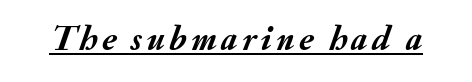
{"italic": "yes", "lean": "right", "slant_degrees": 20, "bold": "yes", "weight": "semibold", "width": "normal", "stroke_contrast": "medium", "x_height": "small", "monospaced": "no", "underline": "yes", "glyph_px": 35}
